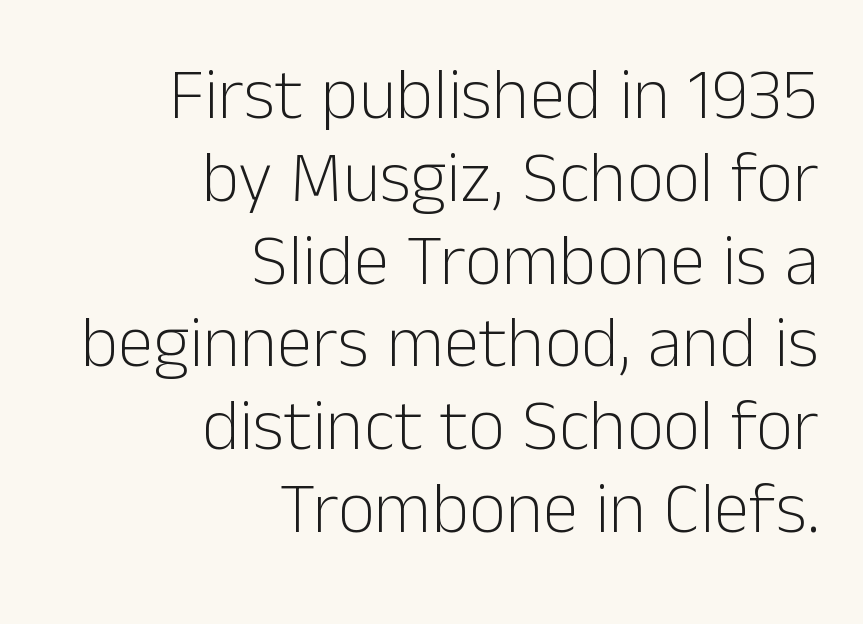
{"serif": "no", "italic": "no", "bold": "no", "weight": "light", "width": "normal", "stroke_contrast": "low", "x_height": "medium", "monospaced": "no", "underline": "no", "align": "right", "line_spacing": "tight", "line_spacing_ratio": 1.15, "letter_spacing": "normal", "letter_spacing_em": 0.0, "glyph_px": 72}
